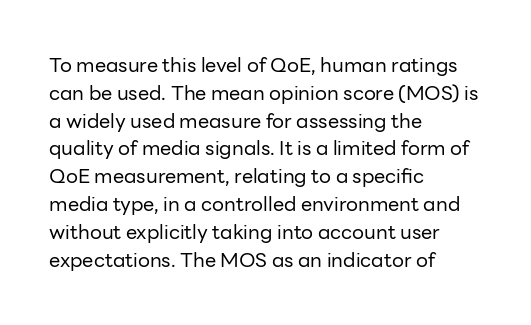
{"italic": "no", "bold": "no", "underline": "no", "align": "left", "line_spacing": "normal", "line_spacing_ratio": 1.39, "letter_spacing": "normal", "letter_spacing_em": 0.0, "glyph_px": 20}
